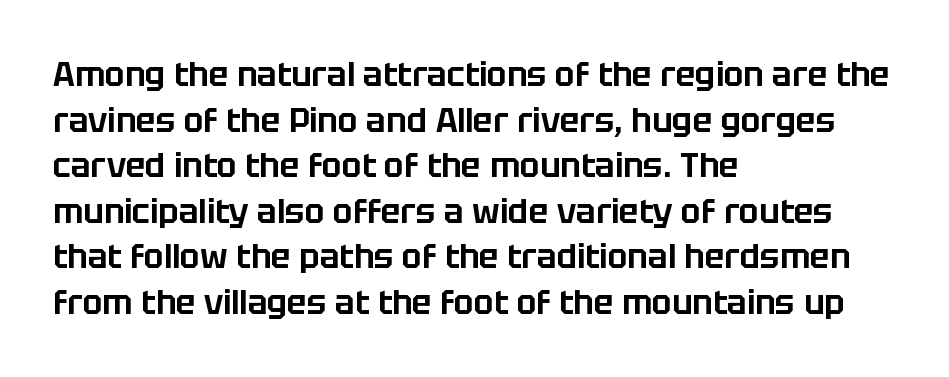
The image shows 33 px sans-serif type, upright; set left-aligned, normal line spacing (1.38x), normal letter spacing, not underlined; low stroke contrast and a large x-height.
